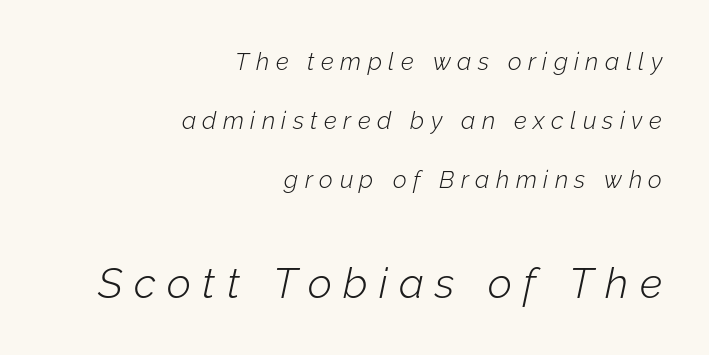
Q: Is the text bold? A: No.
Q: Is the text italic (slanted)? A: Yes, it leans right by about 12 degrees.
Q: Is the text underlined? A: No.
Q: How is the paragraph aligned? A: Right-aligned.
Q: Is the spacing between letters normal or unusually wide? A: Unusually wide.
Q: Is the spacing between lines tight, normal or loose? A: Loose.
Q: Which block of text is set in a larger size, the first (top) or the second (bottom)? A: The second (bottom) one.
Q: Width (condensed, normal, or wide)? A: Normal.
Q: Stroke contrast? A: Low.
Q: x-height? A: Medium.
Q: Monospaced? A: No.
